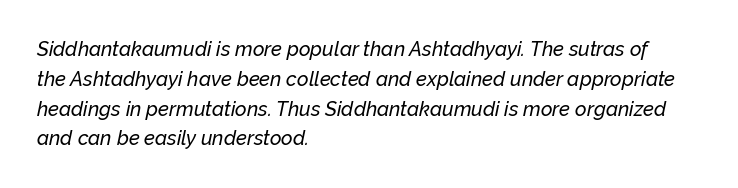
{"italic": "yes", "lean": "right", "slant_degrees": 12, "underline": "no", "align": "left", "line_spacing": "normal", "line_spacing_ratio": 1.49, "letter_spacing": "normal", "letter_spacing_em": 0.0, "glyph_px": 20}
